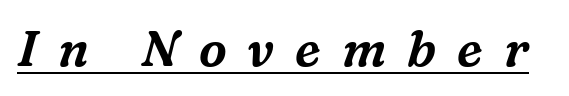
The glyphs look as if they've been sheared to an angle. Observe the wide spacing: letters keep a clear distance from each other. Serif or sans? Serif — the stroke terminals have little feet. Notice how a bar underscores the lettering throughout. Do the characters align in a grid? No, the font is proportional.
